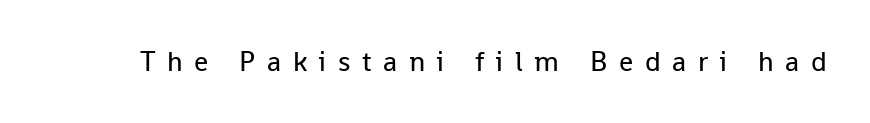
The image shows 28 px regular-weight sans-serif type, upright; set unusually wide letter spacing (+0.42 em), not underlined; low stroke contrast and a medium x-height.
